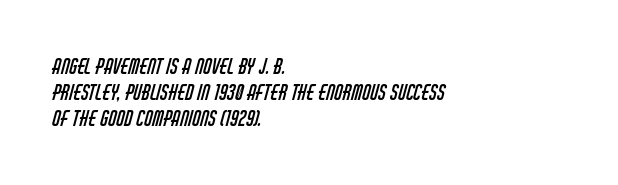
Weight: regular or lighter. One-word summary of the alignment: left. In terms of leading, this rendering sits right in the middle. The horizontal fit of the characters is conventional and even.
